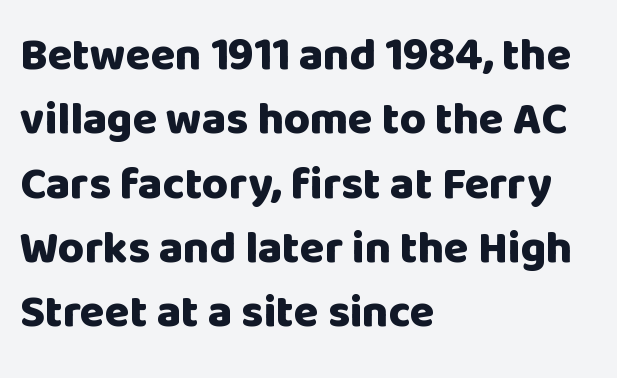
You can tell it's not italic because the verticals are truly vertical. The zone under the glyphs is completely vacant. You can tell from the bare stems that sans-serif type was used. Is the block centered? No — it sits flush against the left margin. You could not count columns in this text — the font is proportionally spaced.
